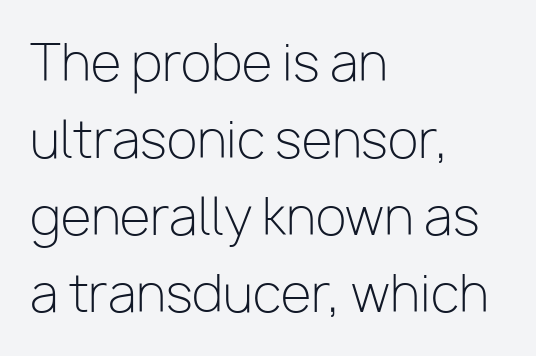
Regarding leading, the lines here are spaced in the standard way. A clean baseline with only descenders dipping below it. Characters remain perfectly vertical along every line. Compared with a typical body face, this is equally light or lighter still. The face used here is rendered with its standard letterfit. The passage shown is typed in a proportional face where columns would drift.
